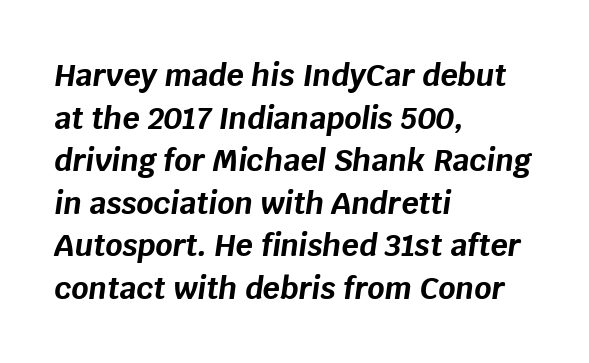
The glyphs look as if they've been sheared to an angle. Its strokes are broad and dark, the hallmark of bold type. Tracking here is standard; glyphs follow each other at the usual distance. The lines sit at an ordinary, default distance from one another.
